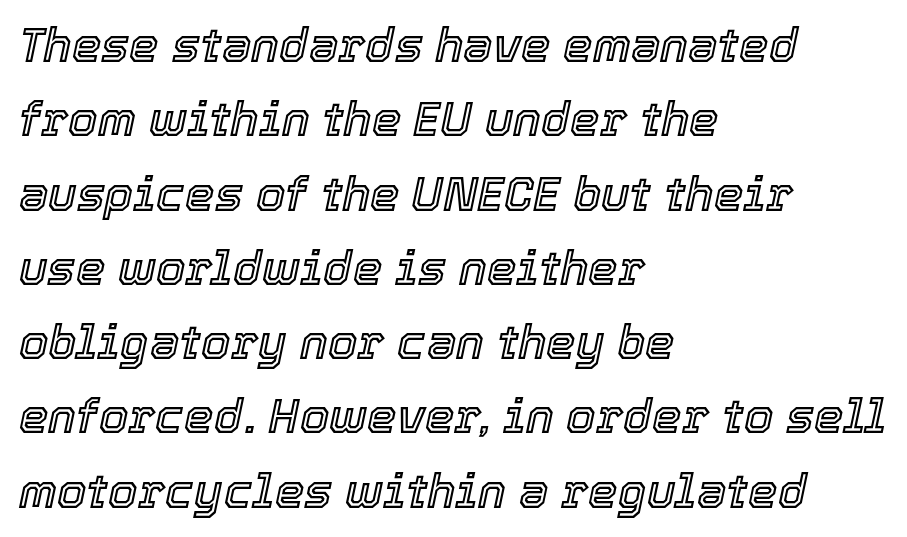
The image shows 47 px text type, italic (leaning right); set left-aligned, normal line spacing (1.58x), normal letter spacing, not underlined; a medium x-height.
